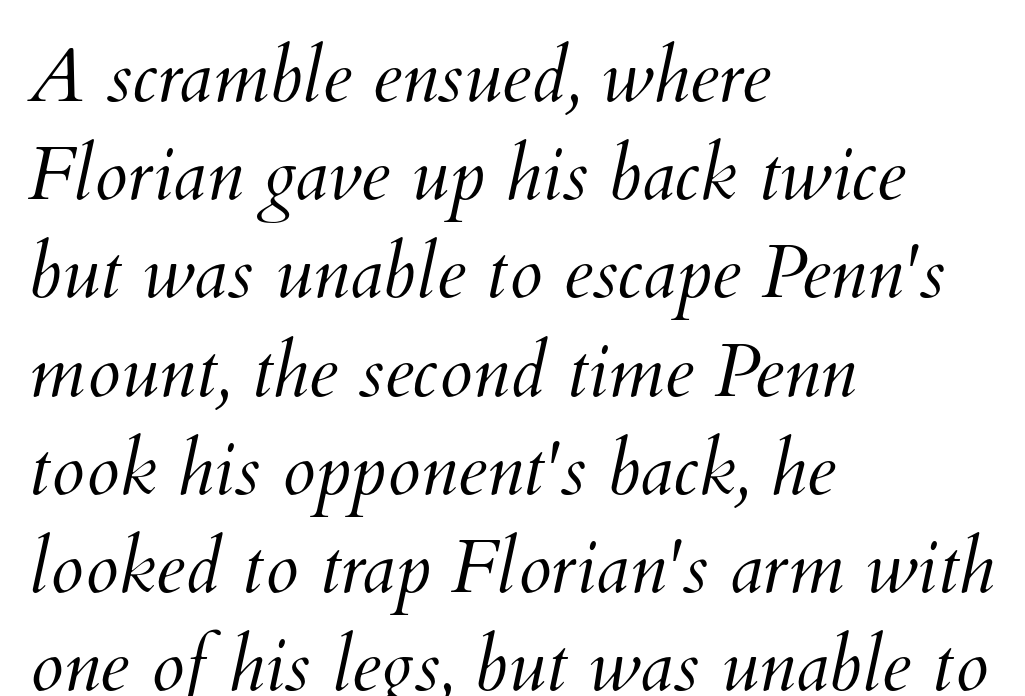
Q: Is the text bold? A: No.
Q: Is the text underlined? A: No.
Q: How is the paragraph aligned? A: Left-aligned.
Q: Is the spacing between letters normal or unusually wide? A: Normal.
Q: Is the spacing between lines tight, normal or loose? A: Normal.
Q: Width (condensed, normal, or wide)? A: Normal.
Q: Stroke contrast? A: Medium.
Q: x-height? A: Small.
Q: Monospaced? A: No.
